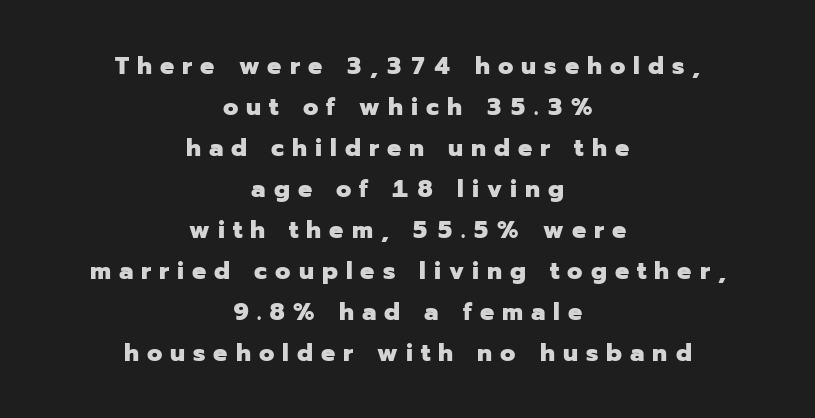
{"italic": "no", "bold": "yes", "underline": "no", "align": "center", "line_spacing": "normal", "line_spacing_ratio": 1.64, "letter_spacing": "wide", "letter_spacing_em": 0.32, "glyph_px": 25}
